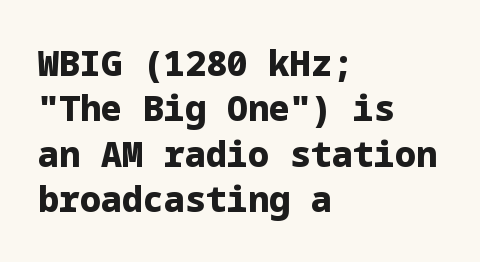
Where is the straight margin? On the left. The tracking reads as untouched default to a designer's eye. The type family on display is of the sans-serif kind. This is heavy type, rendered in bold. The passage shown is not underscored anywhere. Unlike italic type, these characters show no tilt at all.
